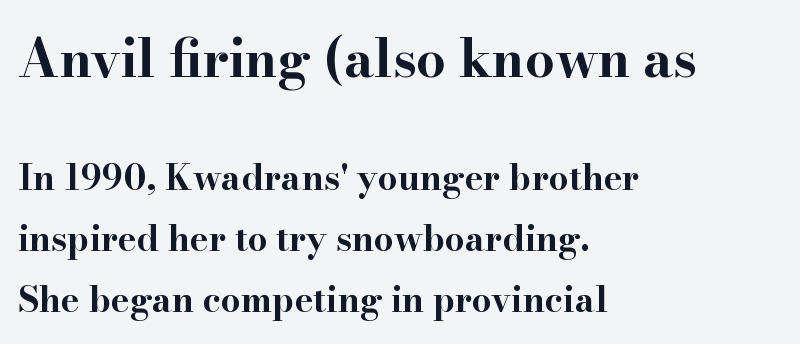
The image shows 52 px bold, wide serif type, upright; set left-aligned, line spacing 1.74x, normal letter spacing, not underlined; the first (top) block is 1.49x larger; high stroke contrast and a small x-height.
